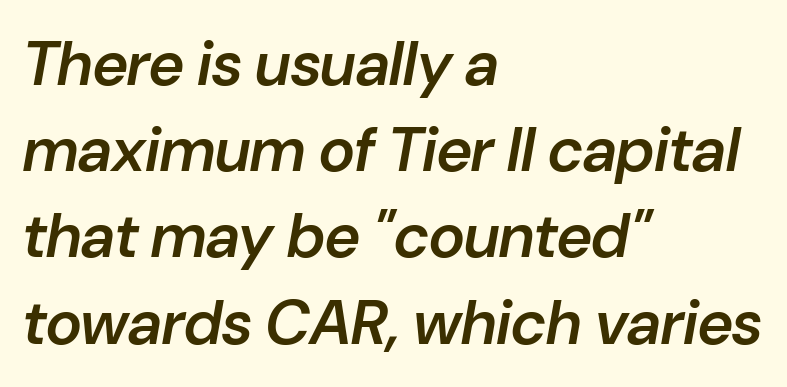
The image shows 62 px semibold type, italic (leaning right); set left-aligned, normal line spacing (1.39x), normal letter spacing, not underlined; low stroke contrast and a medium x-height.
